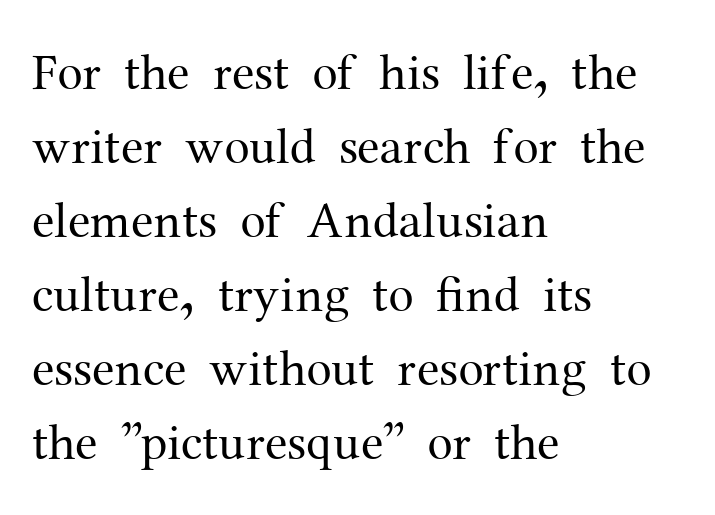
Vertical stems look standard width or narrower in stroke. Check the space under the baseline: it is left empty. Horizontally, the lines are justified to the leading edge only. Varying glyph widths throughout — classic text-font behaviour. Tracking value appears to be zero — textbook default spacing. Vertically, the passage feels balanced, rows spaced as you'd expect.
